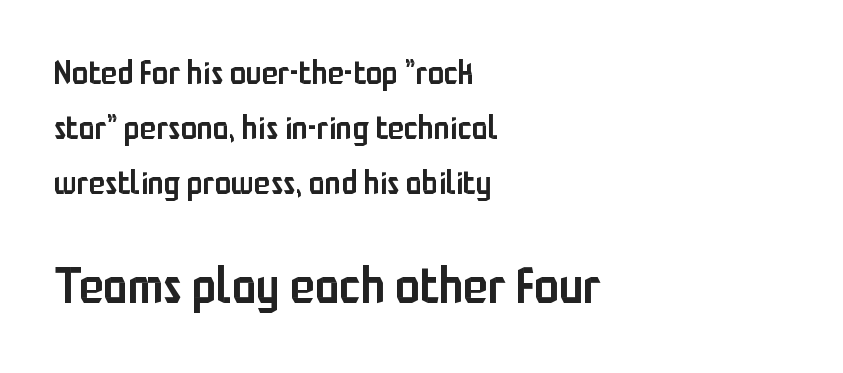
The image shows 50 px semibold, condensed sans-serif type, upright; set left-aligned, normal line spacing (1.66x), normal letter spacing, not underlined; the second (bottom) block is 1.52x larger; low stroke contrast and a medium x-height.
